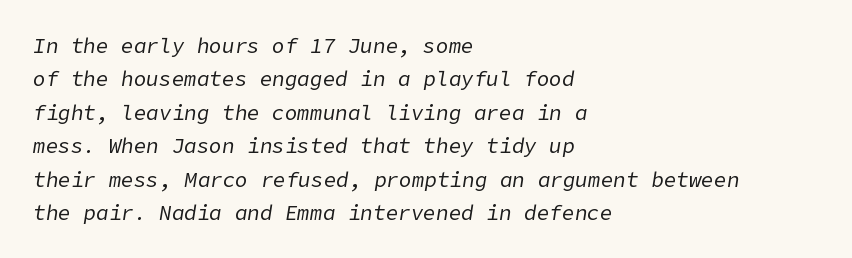
The image shows 21 px text type, italic (leaning right); set left-aligned, normal line spacing (1.59x), normal letter spacing, not underlined.
